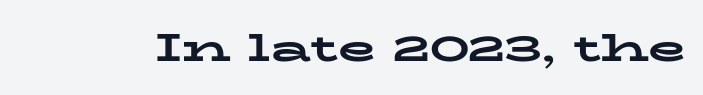
The letters sit at their default tracking, neither squeezed nor spread. Compared with an ordinary text face, these strokes are far heavier — a full bold. Classification — serif. It's the straight-up-and-down kind of type. Each letter keeps its own natural width here, so spacing adapts to shape.
